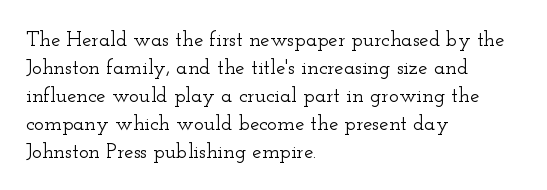
The image shows 21 px text type, upright; set left-aligned, normal line spacing (1.33x), normal letter spacing, not underlined.
